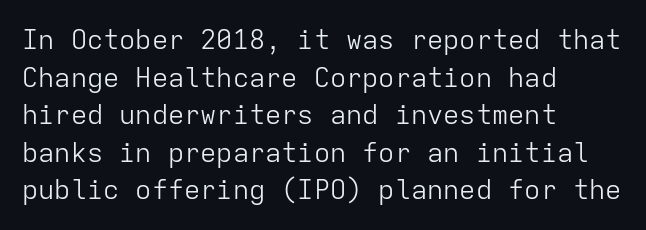
The image shows 27 px text type, upright; set left-aligned, normal line spacing (1.39x), normal letter spacing, not underlined.
